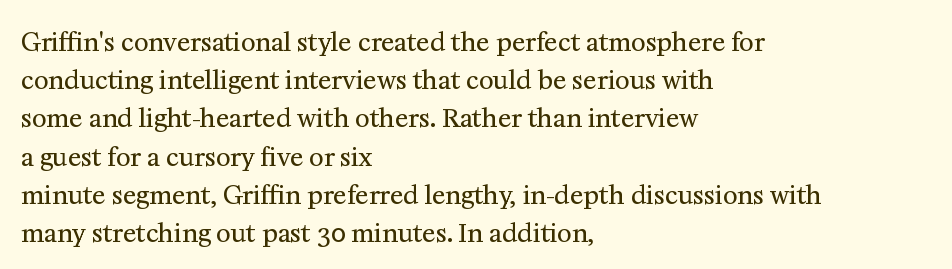
The image shows 25 px text type, upright; set left-aligned, normal line spacing (1.53x), normal letter spacing, not underlined.
